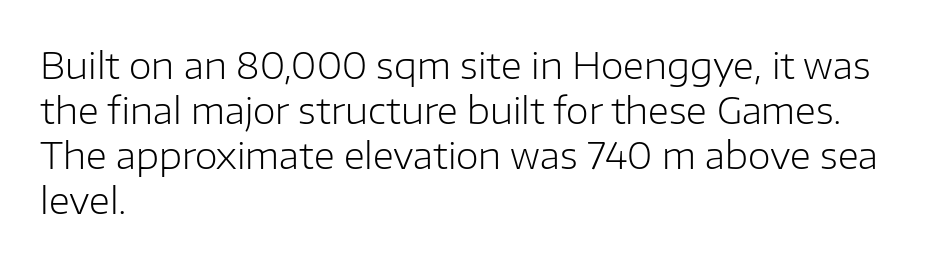
{"serif": "no", "italic": "no", "bold": "no", "weight": "light", "width": "normal", "stroke_contrast": "low", "x_height": "medium", "monospaced": "no", "underline": "no", "align": "left", "line_spacing_ratio": 1.22, "letter_spacing": "normal", "letter_spacing_em": 0.0, "glyph_px": 37}
